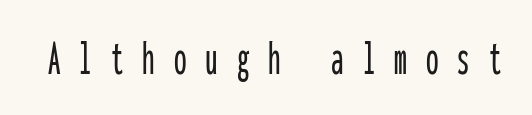
Q: Is the text italic (slanted)? A: No, it is upright.
Q: Is the typeface a serif or a sans-serif typeface? A: Sans-serif.
Q: Is the text underlined? A: No.
Q: Is the spacing between letters normal or unusually wide? A: Unusually wide.
Q: Width (condensed, normal, or wide)? A: Condensed.
Q: Stroke contrast? A: Low.
Q: x-height? A: Medium.
Q: Monospaced? A: Yes.
